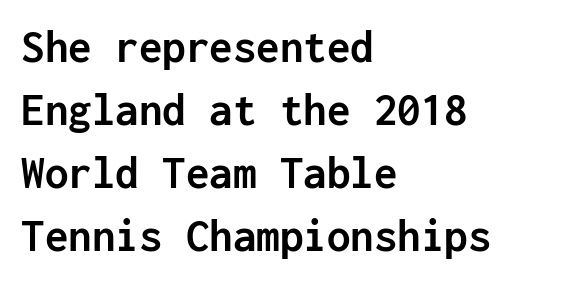
{"serif": "no", "italic": "no", "bold": "yes", "weight": "semibold", "width": "normal", "stroke_contrast": "low", "x_height": "medium", "monospaced": "yes", "underline": "no", "align": "left", "line_spacing": "normal", "line_spacing_ratio": 1.34, "letter_spacing": "normal", "letter_spacing_em": 0.0, "glyph_px": 47}
